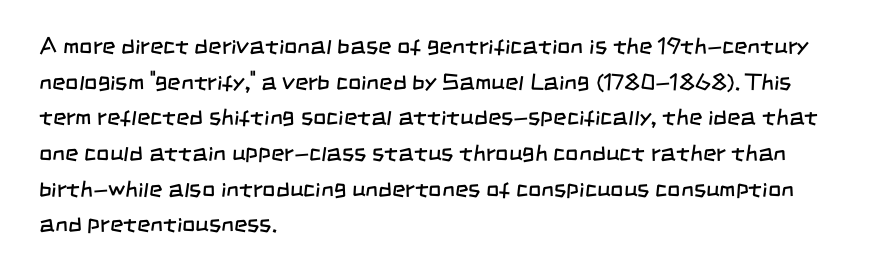
Q: Is the text bold? A: No.
Q: Is the text underlined? A: No.
Q: How is the paragraph aligned? A: Left-aligned.
Q: Is the spacing between letters normal or unusually wide? A: Normal.
Q: Is the spacing between lines tight, normal or loose? A: Normal.
